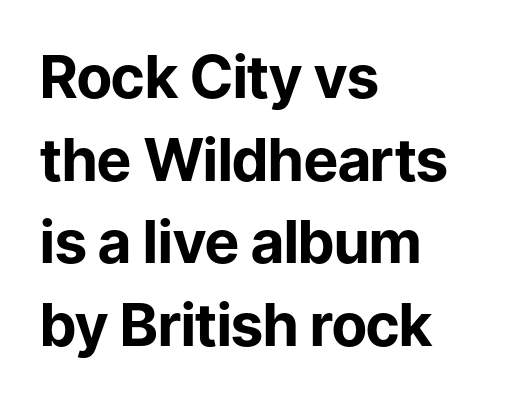
{"serif": "no", "italic": "no", "bold": "yes", "weight": "bold", "width": "normal", "stroke_contrast": "low", "x_height": "medium", "monospaced": "no", "underline": "no", "align": "left", "line_spacing": "normal", "line_spacing_ratio": 1.4, "letter_spacing": "normal", "letter_spacing_em": 0.0, "glyph_px": 59}
